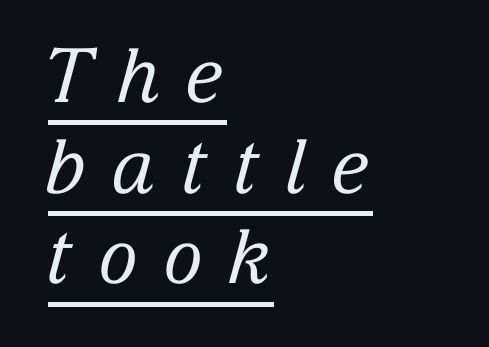
Q: Is the text bold? A: No.
Q: Is the text italic (slanted)? A: Yes, it leans right by about 15 degrees.
Q: Is the typeface a serif or a sans-serif typeface? A: Serif.
Q: Is the text underlined? A: Yes.
Q: How is the paragraph aligned? A: Left-aligned.
Q: Is the spacing between letters normal or unusually wide? A: Unusually wide.
Q: Width (condensed, normal, or wide)? A: Normal.
Q: Stroke contrast? A: Low.
Q: x-height? A: Medium.
Q: Monospaced? A: No.
